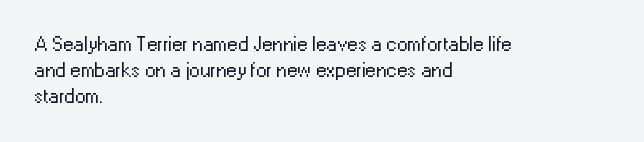
{"italic": "no", "bold": "no", "underline": "no", "align": "left", "line_spacing_ratio": 1.24, "letter_spacing": "normal", "letter_spacing_em": 0.0, "glyph_px": 21}
